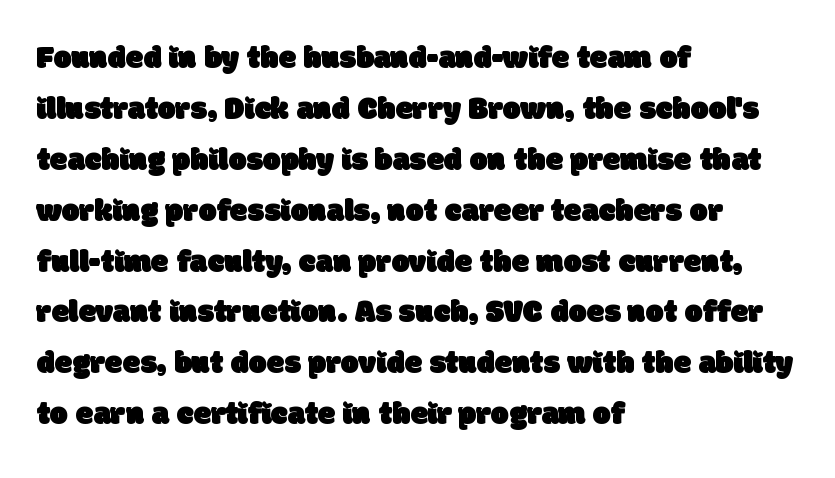
This sample is left-justified, so line endings fall wherever the words run out. The specimen omits any rule beneath the text block's lines. Observe the absence of serifs on each vertical stroke in this sample. Honestly, the letter spacing is just normal — you wouldn't notice it. Notice how descenders clear the ascenders below comfortably — that's standard leading.
